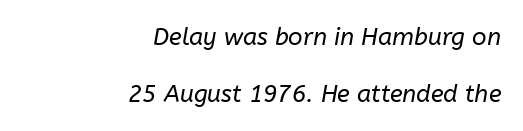
Q: Is the text bold? A: No.
Q: Is the text italic (slanted)? A: Yes, it leans right by about 10 degrees.
Q: Is the text underlined? A: No.
Q: How is the paragraph aligned? A: Right-aligned.
Q: Is the spacing between letters normal or unusually wide? A: Normal.
Q: Is the spacing between lines tight, normal or loose? A: Loose.
